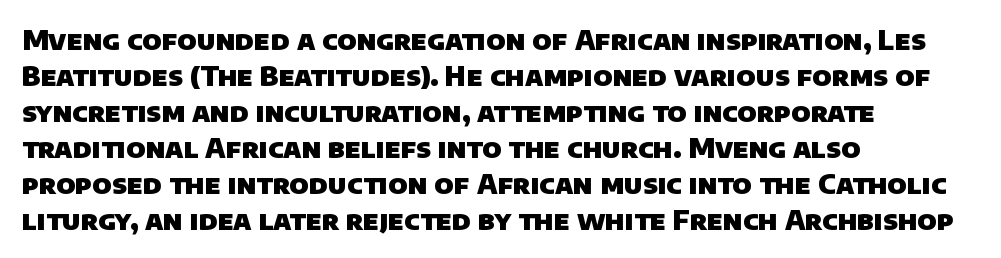
The image shows 27 px bold type; set left-aligned, normal line spacing (1.33x), normal letter spacing, not underlined.
